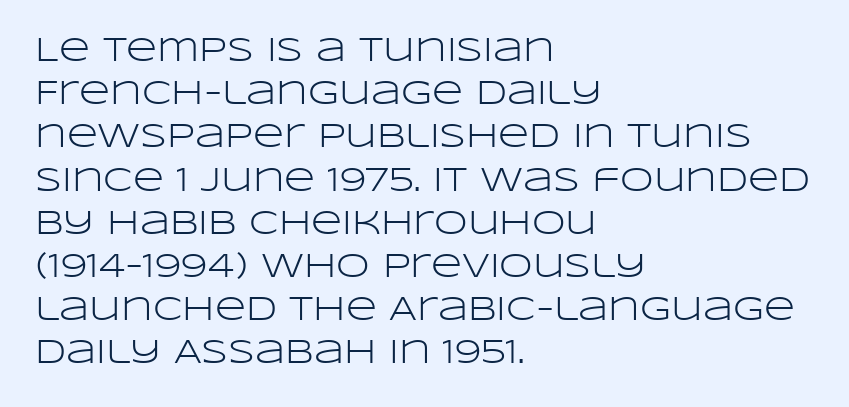
{"serif": "no", "italic": "no", "bold": "no", "weight": "light", "width": "wide", "stroke_contrast": "low", "x_height": "large", "monospaced": "no", "underline": "no", "align": "left", "line_spacing": "normal", "line_spacing_ratio": 1.27, "letter_spacing": "normal", "letter_spacing_em": 0.0, "glyph_px": 34}
